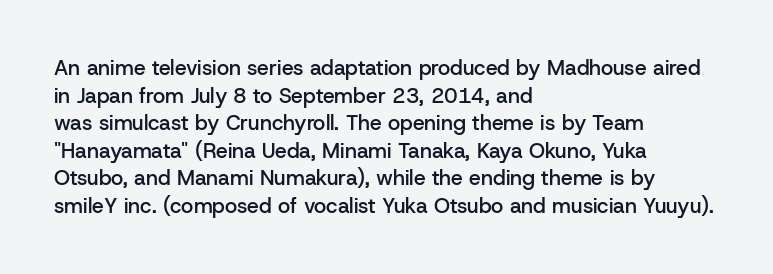
The image shows 21 px text type, upright; set left-aligned, normal line spacing (1.31x), normal letter spacing, not underlined.
